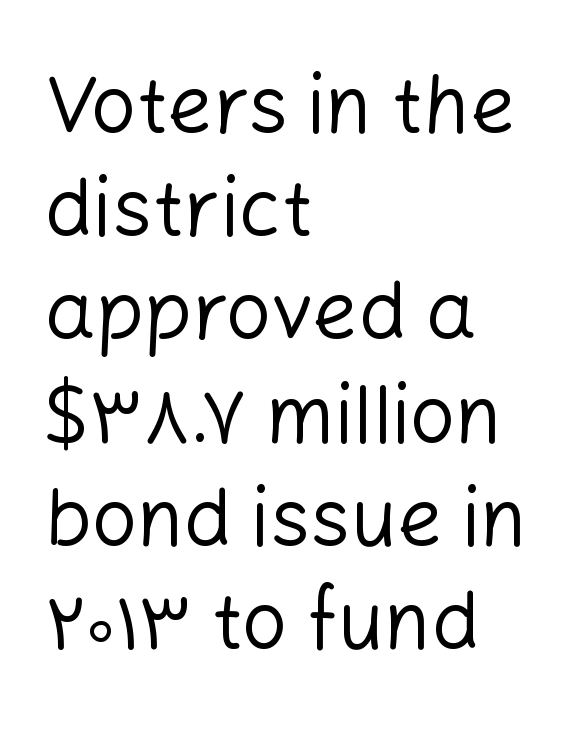
Examine the stroke ends and you'll find no serifs. In terms of posture, this sample is upright. Check the space under the baseline: it is left empty. Line beginnings align vertically; line endings do not. The typeface has the unassuming heft of standard copy or less.
